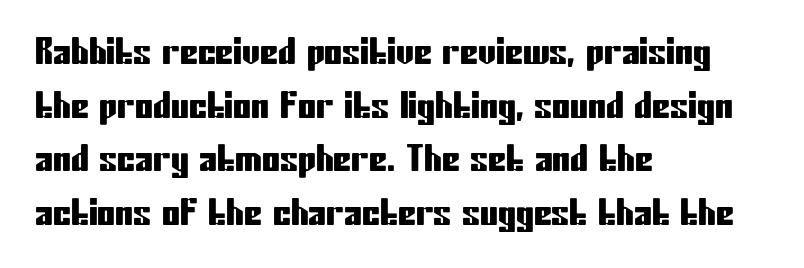
Q: Is the text italic (slanted)? A: No, it is upright.
Q: Is the typeface a serif or a sans-serif typeface? A: Sans-serif.
Q: Is the text underlined? A: No.
Q: How is the paragraph aligned? A: Left-aligned.
Q: Is the spacing between letters normal or unusually wide? A: Normal.
Q: Is the spacing between lines tight, normal or loose? A: Normal.
Q: Width (condensed, normal, or wide)? A: Condensed.
Q: Stroke contrast? A: Low.
Q: x-height? A: Medium.
Q: Monospaced? A: No.
